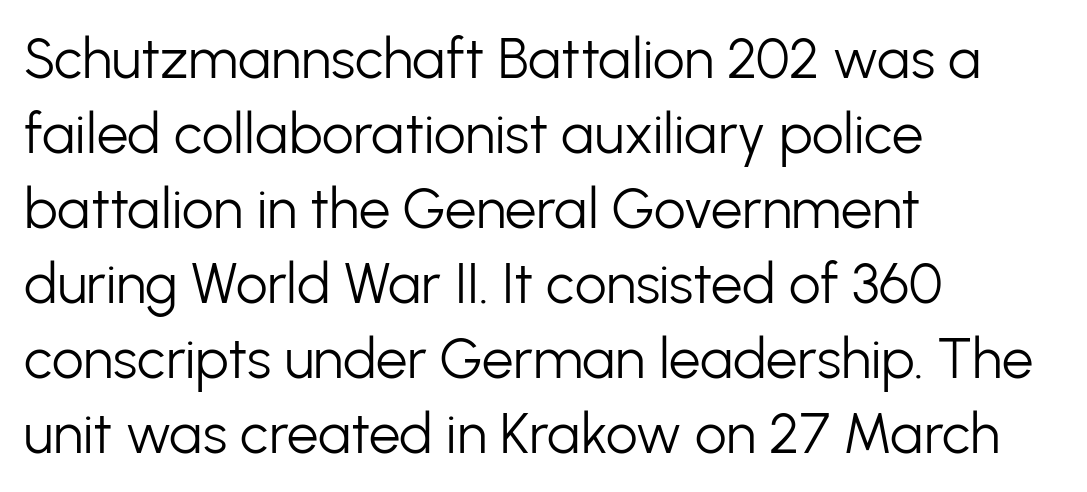
The image shows 56 px light sans-serif type, upright; set left-aligned, normal line spacing (1.34x), normal letter spacing, not underlined; low stroke contrast and a medium x-height.
